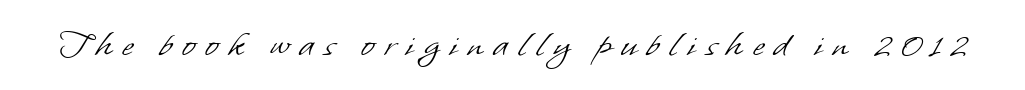
Typographically, this falls in the sans-serif category. Beneath every word, the page is bare. Nothing heavy about these letters — not bold at all. In terms of letterspacing, this is a distinctly airy, spread setting.
